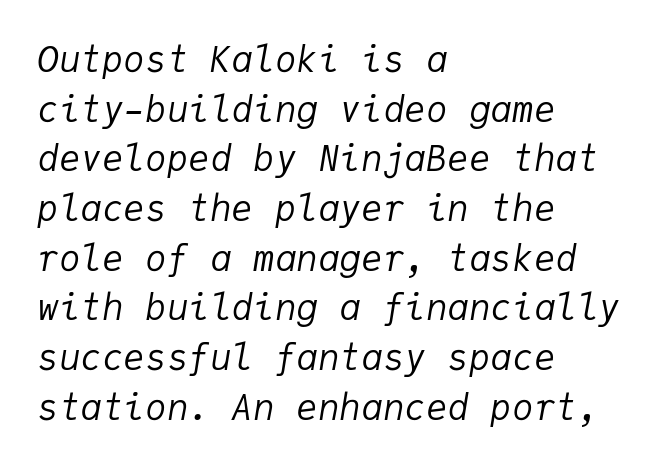
Q: Is the text bold? A: No.
Q: Is the text italic (slanted)? A: Yes, it leans right by about 9 degrees.
Q: Is the text underlined? A: No.
Q: How is the paragraph aligned? A: Left-aligned.
Q: Is the spacing between letters normal or unusually wide? A: Normal.
Q: Is the spacing between lines tight, normal or loose? A: Normal.
Q: Width (condensed, normal, or wide)? A: Normal.
Q: Stroke contrast? A: Low.
Q: x-height? A: Medium.
Q: Monospaced? A: Yes.
